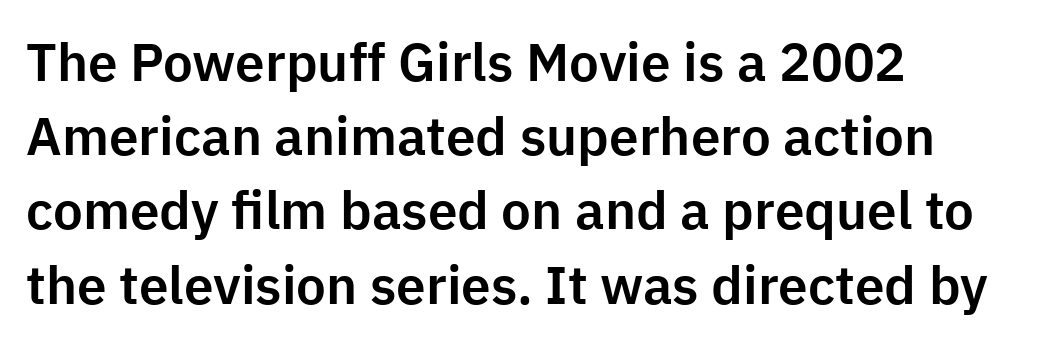
{"serif": "no", "italic": "no", "width": "normal", "stroke_contrast": "low", "x_height": "medium", "monospaced": "no", "underline": "no", "align": "left", "line_spacing": "normal", "line_spacing_ratio": 1.4, "letter_spacing": "normal", "letter_spacing_em": 0.0, "glyph_px": 53}
